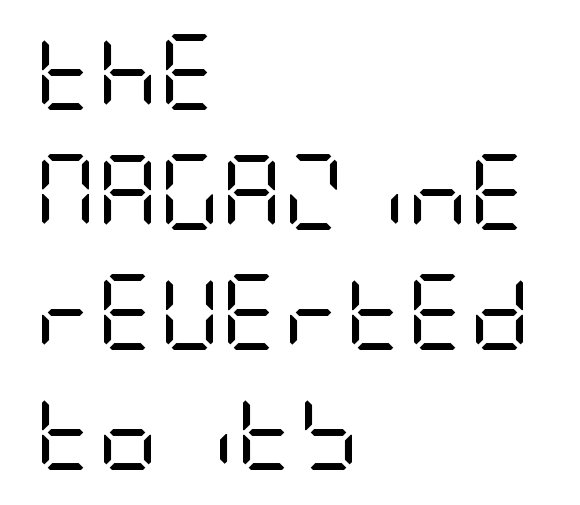
{"serif": "no", "italic": "no", "bold": "no", "weight": "regular", "width": "condensed", "stroke_contrast": "low", "x_height": "large", "underline": "no", "align": "left", "line_spacing": "normal", "line_spacing_ratio": 1.58, "letter_spacing": "normal", "letter_spacing_em": 0.0, "glyph_px": 76}
